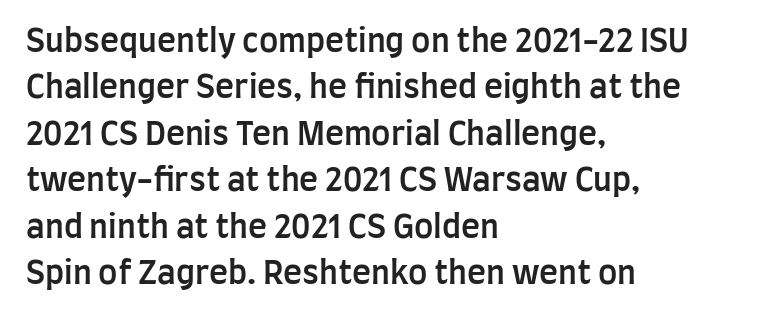
{"serif": "no", "italic": "no", "bold": "semi", "weight": "semibold", "width": "condensed", "stroke_contrast": "low", "x_height": "large", "monospaced": "no", "underline": "no", "align": "left", "line_spacing": "normal", "line_spacing_ratio": 1.45, "letter_spacing": "normal", "letter_spacing_em": 0.0, "glyph_px": 32}
